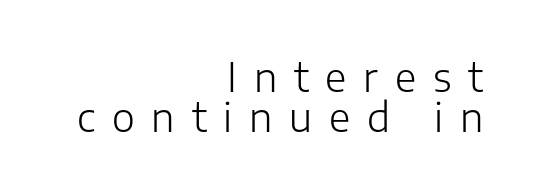
Q: Is the text bold? A: No.
Q: Is the text italic (slanted)? A: No, it is upright.
Q: Is the typeface a serif or a sans-serif typeface? A: Sans-serif.
Q: Is the text underlined? A: No.
Q: How is the paragraph aligned? A: Right-aligned.
Q: Is the spacing between letters normal or unusually wide? A: Unusually wide.
Q: Is the spacing between lines tight, normal or loose? A: Tight.
Q: Width (condensed, normal, or wide)? A: Normal.
Q: Stroke contrast? A: Low.
Q: x-height? A: Medium.
Q: Monospaced? A: No.
